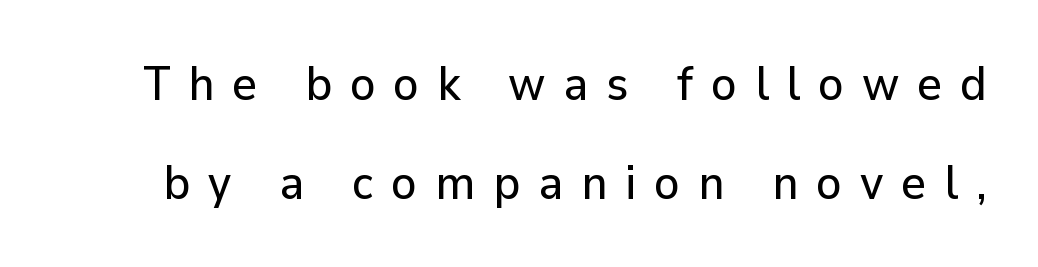
{"serif": "no", "italic": "no", "width": "normal", "stroke_contrast": "low", "x_height": "medium", "monospaced": "no", "underline": "no", "line_spacing": "loose", "line_spacing_ratio": 2.06, "letter_spacing": "wide", "letter_spacing_em": 0.37, "glyph_px": 48}
